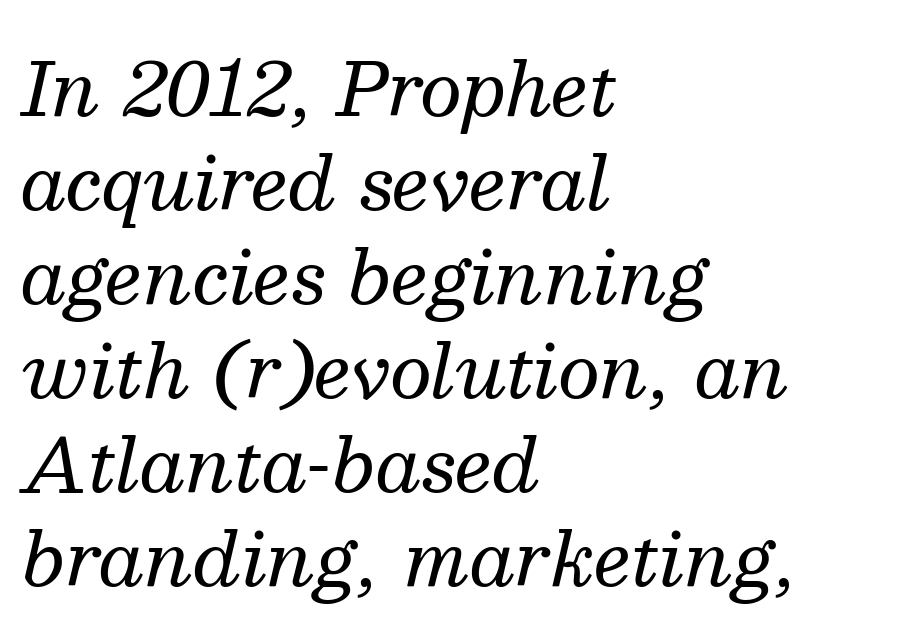
The image shows 74 px regular-weight serif type, italic (leaning right); set left-aligned, normal line spacing (1.27x), normal letter spacing, not underlined; medium stroke contrast and a medium x-height.
